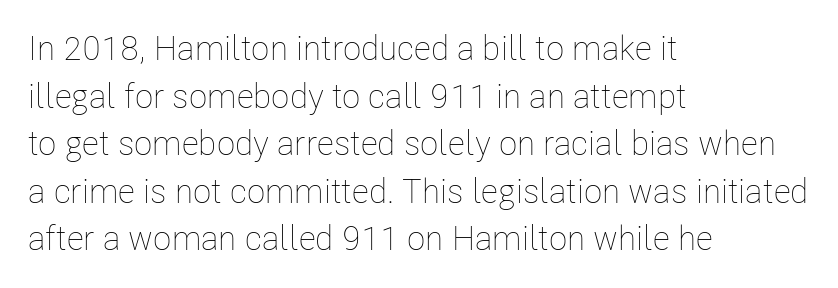
Here the designer chose a conventional face with non-uniform glyph widths. The horizontal fit of the characters is conventional and even. Casual observation: everything's shoved over to the left. The space between consecutive lines is moderate. Type without underlining.
